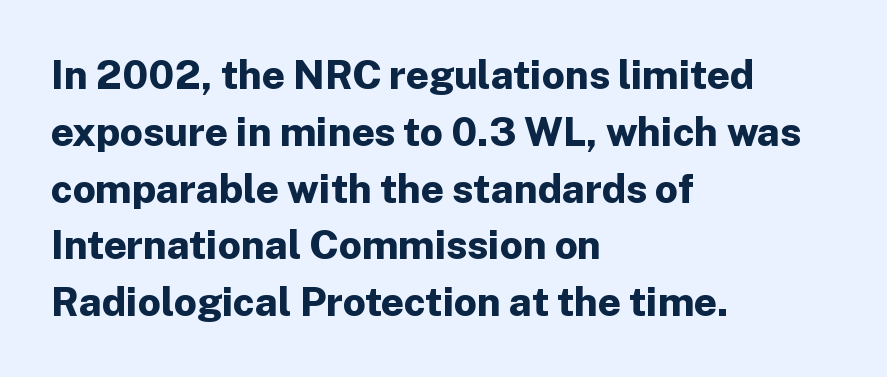
The image shows 40 px bold sans-serif type, upright; set left-aligned, normal line spacing (1.42x), normal letter spacing, not underlined; low stroke contrast and a medium x-height.
